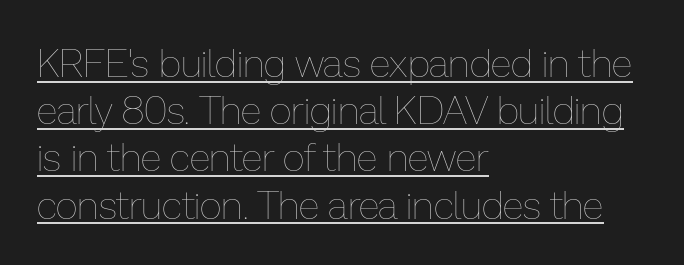
{"italic": "no", "bold": "no", "weight": "thin", "width": "normal", "stroke_contrast": "low", "x_height": "medium", "monospaced": "no", "underline": "yes", "align": "left", "line_spacing_ratio": 1.21, "letter_spacing": "normal", "letter_spacing_em": 0.0, "glyph_px": 39}
